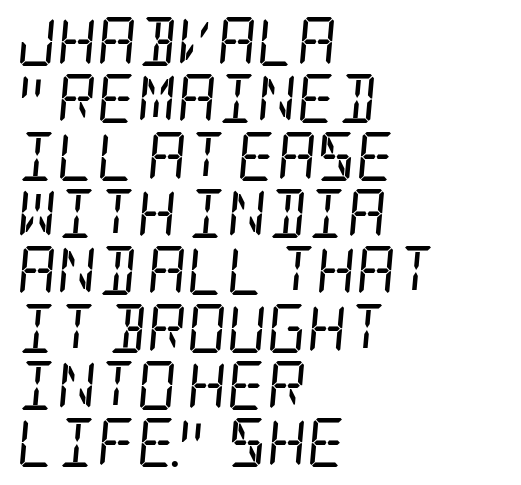
Standard letterfit; no display-style spreading of the glyphs. Characters are canted at an angle relative to the baseline's perpendicular. The lines are quadded left. The space directly below the letters is spotless.
